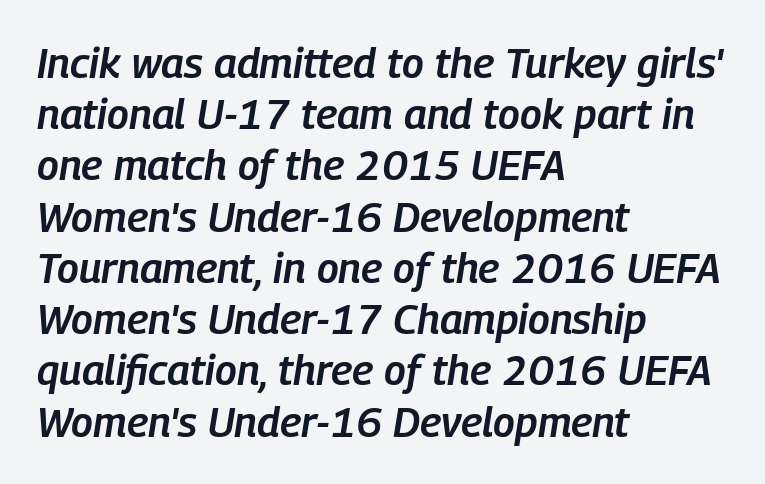
{"italic": "yes", "lean": "right", "slant_degrees": 9, "bold": "semi", "weight": "semibold", "width": "condensed", "stroke_contrast": "low", "x_height": "medium", "monospaced": "no", "underline": "no", "align": "left", "line_spacing_ratio": 1.22, "letter_spacing": "normal", "letter_spacing_em": 0.0, "glyph_px": 42}
